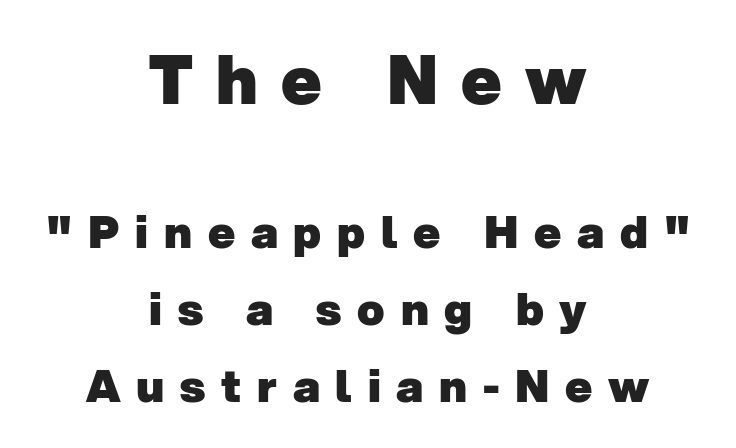
The image shows 67 px heavy sans-serif type; set centered, line spacing 1.71x, unusually wide letter spacing (+0.35 em), not underlined; the first (top) block is 1.49x larger; low stroke contrast and a medium x-height.
